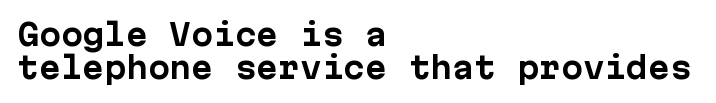
Q: Is the text bold? A: Yes.
Q: Is the text italic (slanted)? A: No, it is upright.
Q: Is the typeface a serif or a sans-serif typeface? A: Sans-serif.
Q: Is the text underlined? A: No.
Q: How is the paragraph aligned? A: Left-aligned.
Q: Is the spacing between letters normal or unusually wide? A: Normal.
Q: Is the spacing between lines tight, normal or loose? A: Tight.
Q: Width (condensed, normal, or wide)? A: Normal.
Q: Stroke contrast? A: Low.
Q: x-height? A: Medium.
